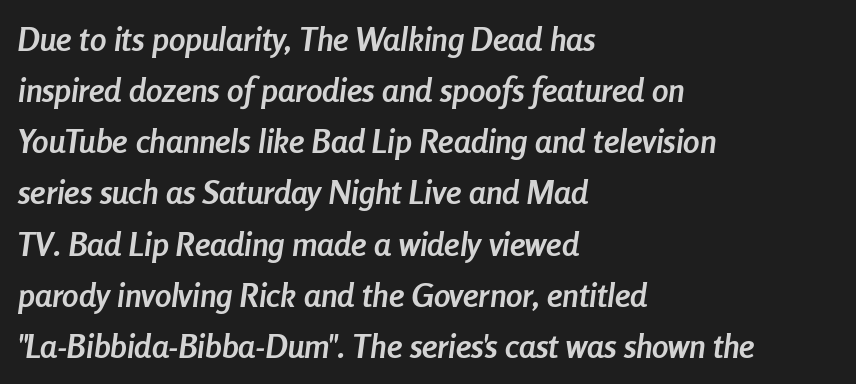
{"italic": "yes", "lean": "right", "slant_degrees": 8, "bold": "yes", "weight": "semibold", "width": "condensed", "stroke_contrast": "low", "x_height": "medium", "monospaced": "no", "underline": "no", "align": "left", "line_spacing": "normal", "line_spacing_ratio": 1.55, "letter_spacing": "normal", "letter_spacing_em": 0.0, "glyph_px": 33}
